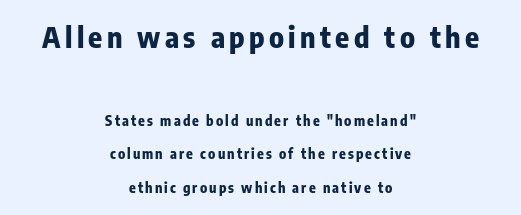
{"serif": "no", "italic": "no", "bold": "yes", "weight": "bold", "width": "condensed", "stroke_contrast": "low", "x_height": "medium", "monospaced": "no", "underline": "no", "align": "center", "line_spacing": "loose", "line_spacing_ratio": 2.4, "larger_block": "first", "size_ratio": 2.07, "glyph_px": 29}
